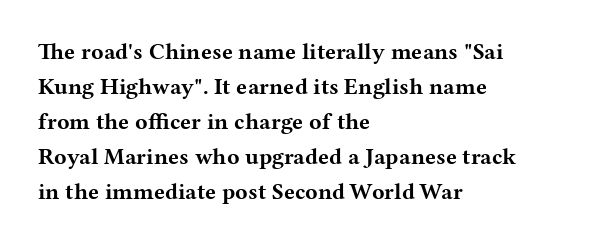
A normal amount of white space separates one row of letters from the next. The lines in this sample share a left origin and differ only in where they stop. Characters follow at the spacing the type designer built in. In terms of weight, the rendering is a true, heavy bold.
